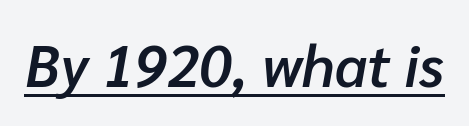
The string is rendered with underlining switched on. Would a proofreader flag this as italicized? Yes. The rendering uses natural spacing where letterforms have individual widths. The characters look somewhat weighty, a semibold short of true bold. The tracking reads as untouched default to a designer's eye.
